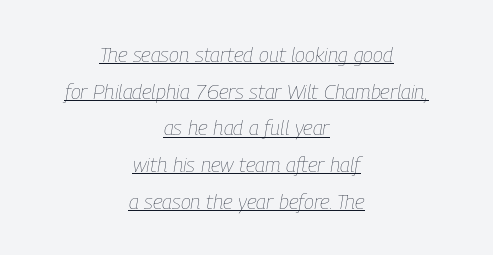
The image shows 21 px text type, italic (leaning right); set centered, line spacing 1.75x, normal letter spacing, underlined.
